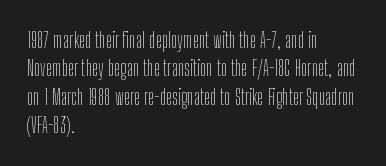
{"italic": "no", "bold": "no", "underline": "no", "align": "left", "line_spacing": "normal", "line_spacing_ratio": 1.35, "letter_spacing": "normal", "letter_spacing_em": 0.0, "glyph_px": 21}
